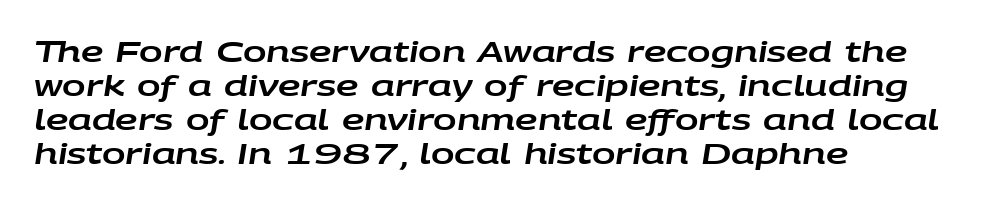
{"italic": "yes", "lean": "right", "slant_degrees": 9, "width": "wide", "stroke_contrast": "low", "x_height": "large", "monospaced": "no", "underline": "no", "align": "left", "line_spacing_ratio": 1.22, "letter_spacing": "normal", "letter_spacing_em": 0.0, "glyph_px": 28}
